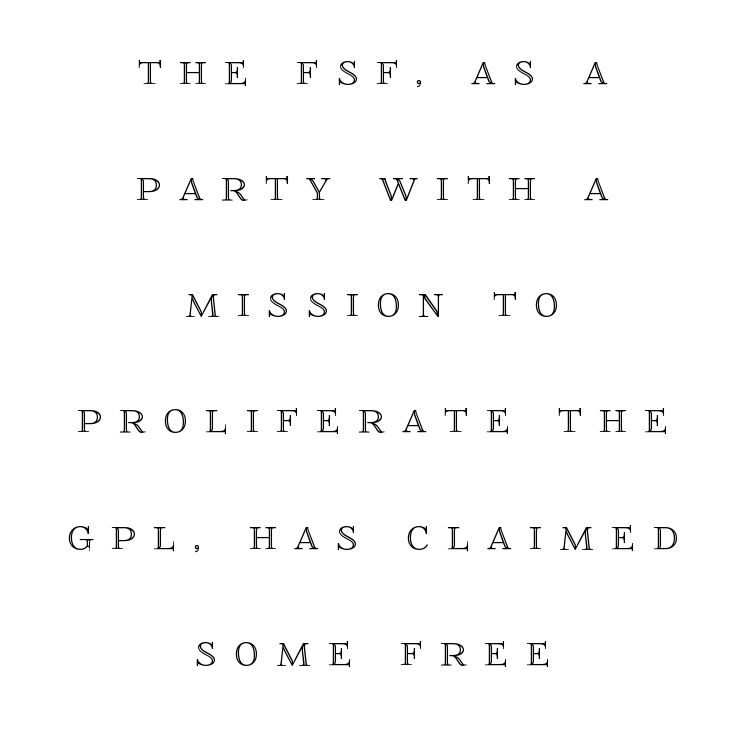
The image shows 49 px text type, upright; set centered, loose line spacing (2.37x), unusually wide letter spacing (+0.36 em), not underlined; a large x-height.
